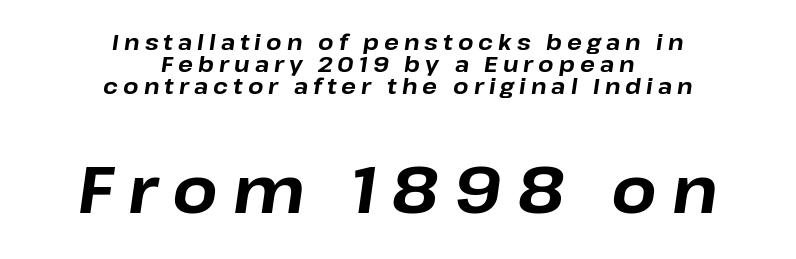
{"italic": "yes", "lean": "right", "slant_degrees": 8, "bold": "yes", "weight": "bold", "width": "normal", "stroke_contrast": "low", "x_height": "medium", "monospaced": "no", "underline": "no", "align": "center", "line_spacing": "tight", "line_spacing_ratio": 0.99, "letter_spacing": "wide", "letter_spacing_em": 0.23, "larger_block": "second", "size_ratio": 2.95, "glyph_px": 65}
